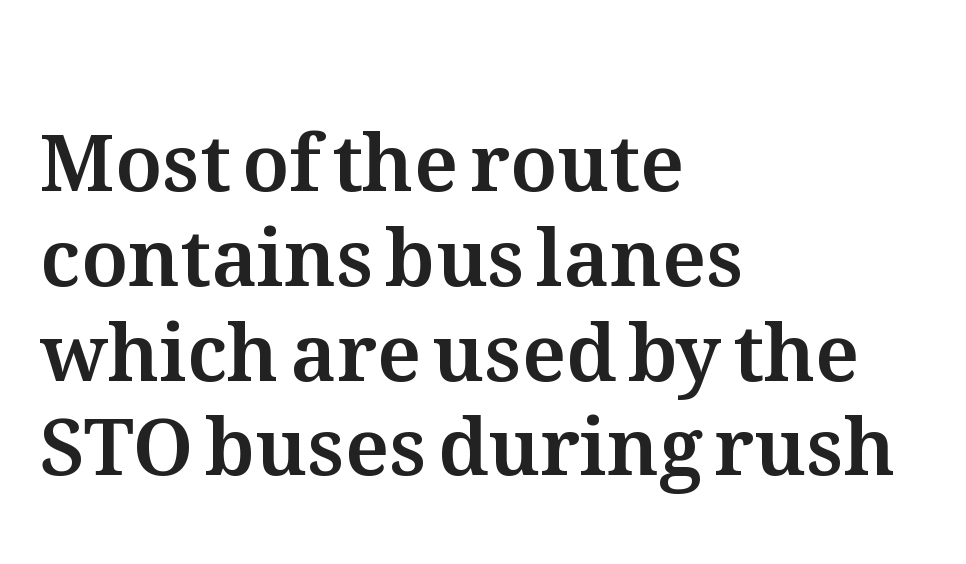
The image shows 79 px text type, upright; set left-aligned, line spacing 1.2x, normal letter spacing, not underlined; medium stroke contrast and a medium x-height.
